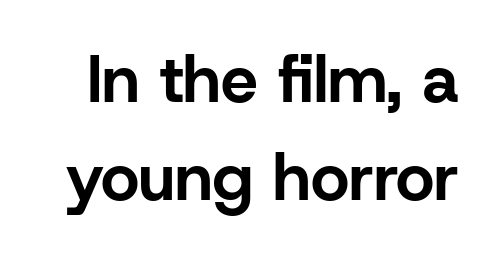
The image shows 66 px bold sans-serif type, upright; set normal line spacing (1.49x), normal letter spacing, not underlined; low stroke contrast and a medium x-height.
